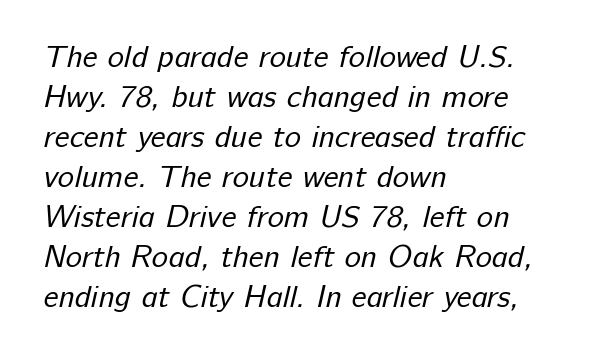
{"serif": "no", "bold": "no", "weight": "regular", "width": "normal", "stroke_contrast": "low", "x_height": "medium", "monospaced": "no", "underline": "no", "align": "left", "line_spacing": "normal", "line_spacing_ratio": 1.29, "letter_spacing": "normal", "letter_spacing_em": 0.0, "glyph_px": 31}
